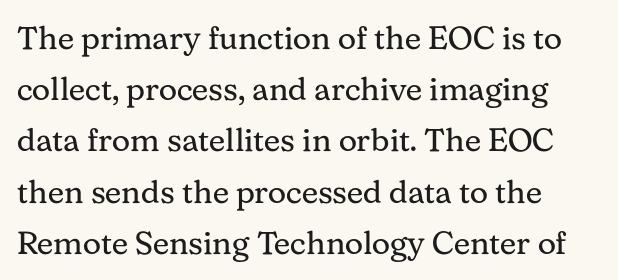
{"serif": "yes", "italic": "no", "bold": "no", "weight": "regular", "width": "normal", "stroke_contrast": "medium", "x_height": "medium", "monospaced": "no", "underline": "no", "align": "left", "line_spacing": "normal", "line_spacing_ratio": 1.6, "letter_spacing": "normal", "letter_spacing_em": 0.0, "glyph_px": 32}
